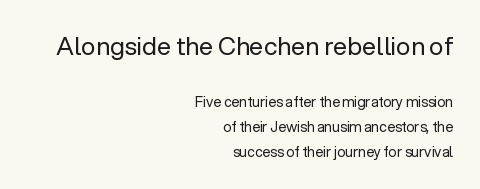
{"italic": "no", "bold": "no", "underline": "no", "align": "right", "line_spacing_ratio": 1.77, "letter_spacing": "normal", "letter_spacing_em": 0.0, "larger_block": "first", "size_ratio": 1.79, "glyph_px": 25}
